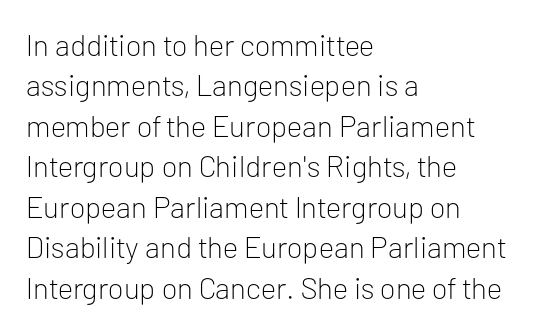
The image shows 30 px light sans-serif type, upright; set left-aligned, normal line spacing (1.35x), normal letter spacing, not underlined; low stroke contrast and a medium x-height.
